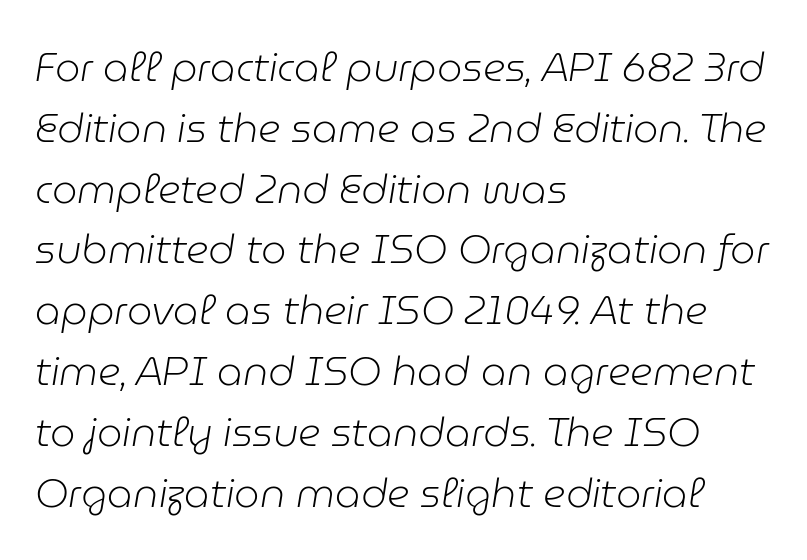
Quick note: interline space is typical. The glyphs are unaccompanied by any horizontal stroke below them. Note the varied advance widths — an 'i' is clearly narrower than an 'm'. Nothing heavy about these letters — not bold at all. Reading down the block, your eye returns to a fixed left position each line.
